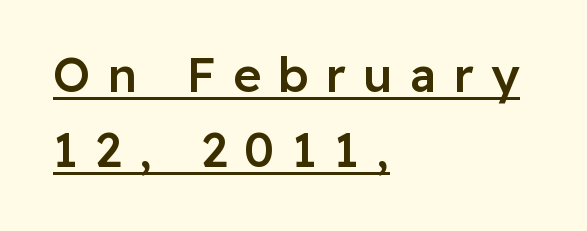
Underlined type. Leading matches the norm, producing a regular column. Every letter is mildly thick-stroked: semibold rather than bold. The letters advance in unequal steps, a hallmark of proportional type. Typeset ragged right — the left edge is the straight one.
